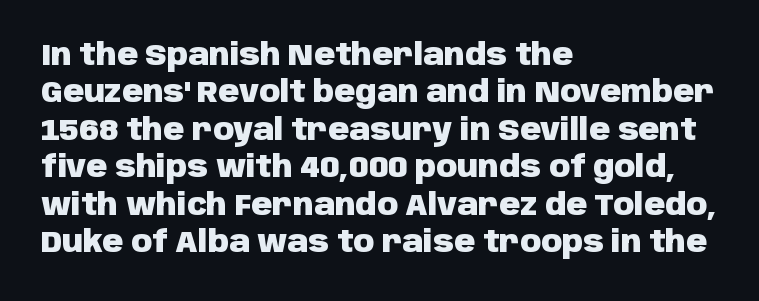
The image shows 29 px heavy sans-serif type, upright; set left-aligned, normal line spacing (1.29x), normal letter spacing, not underlined; low stroke contrast and a large x-height.
